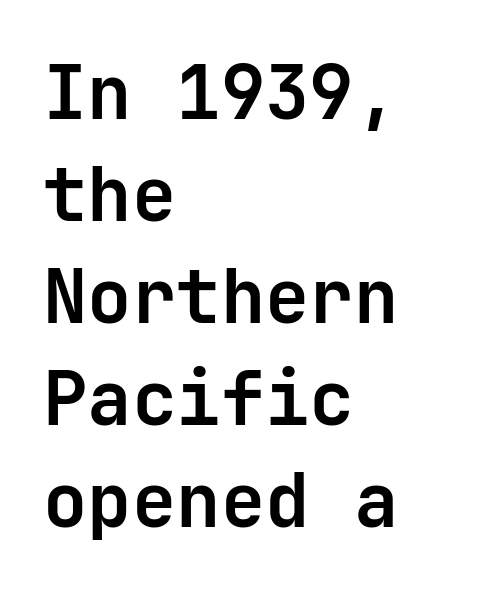
{"serif": "no", "italic": "no", "bold": "yes", "weight": "bold", "width": "normal", "stroke_contrast": "low", "x_height": "medium", "monospaced": "yes", "underline": "no", "align": "left", "line_spacing": "normal", "line_spacing_ratio": 1.38, "letter_spacing": "normal", "letter_spacing_em": 0.0, "glyph_px": 74}
